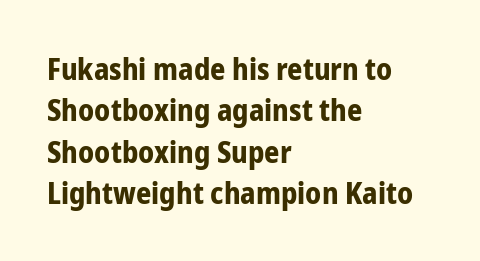
The image shows 30 px bold, condensed sans-serif type, upright; set left-aligned, normal line spacing (1.38x), normal letter spacing, not underlined; low stroke contrast and a medium x-height.
